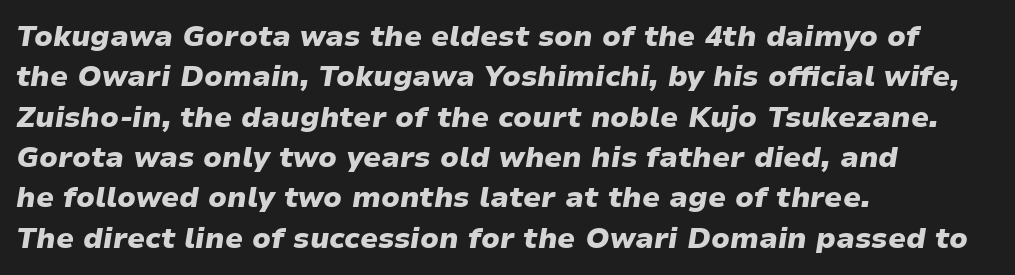
Which margin do the lines hug? The left one — the right edge is uneven. Looks like regular typesetting: each glyph gets only the width it needs. Does the leading feel generous? No, just average. Looking at the ascenders, they clearly lean. Weight check: bold — yes, fully.
